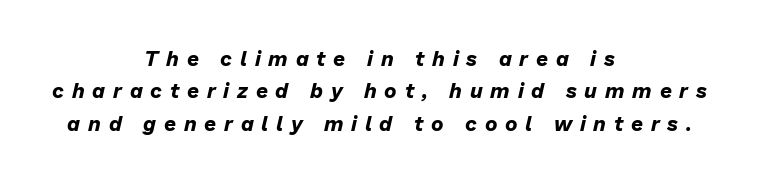
Q: Is the text bold? A: Yes.
Q: Is the text italic (slanted)? A: Yes, it leans right by about 13 degrees.
Q: Is the text underlined? A: No.
Q: How is the paragraph aligned? A: Centered.
Q: Is the spacing between letters normal or unusually wide? A: Unusually wide.
Q: Is the spacing between lines tight, normal or loose? A: Normal.
